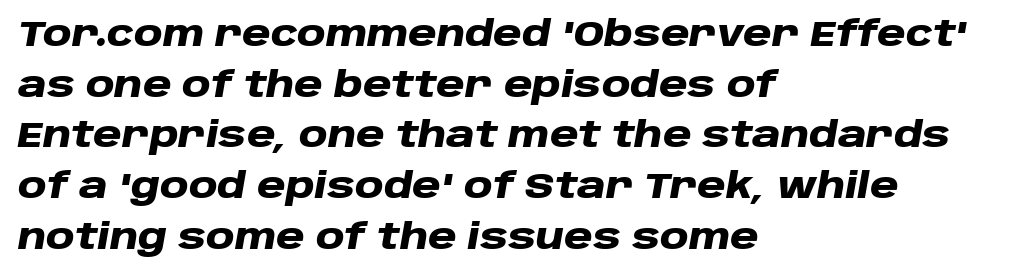
Q: Is the text bold? A: Yes.
Q: Is the text italic (slanted)? A: Yes, it leans right by about 10 degrees.
Q: Is the text underlined? A: No.
Q: How is the paragraph aligned? A: Left-aligned.
Q: Is the spacing between letters normal or unusually wide? A: Normal.
Q: Is the spacing between lines tight, normal or loose? A: Normal.
Q: Width (condensed, normal, or wide)? A: Wide.
Q: Stroke contrast? A: Low.
Q: x-height? A: Large.
Q: Monospaced? A: No.
